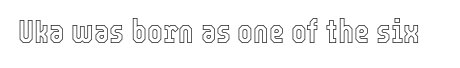
The image shows 33 px condensed type, upright; set normal letter spacing, not underlined; a medium x-height.
